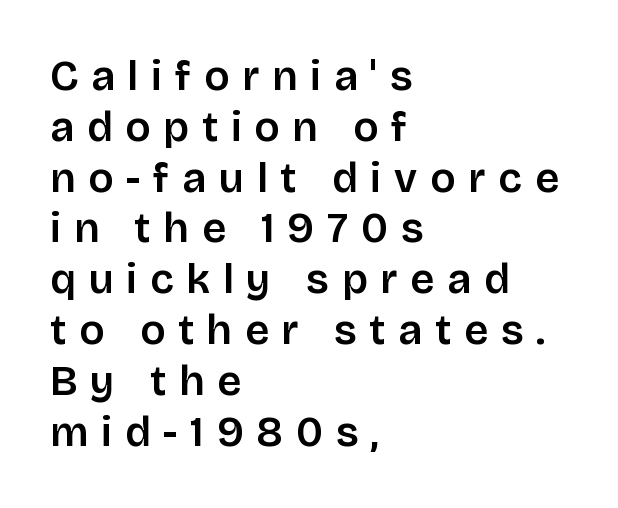
{"serif": "no", "italic": "no", "width": "normal", "stroke_contrast": "low", "x_height": "large", "monospaced": "no", "underline": "no", "align": "left", "line_spacing_ratio": 1.21, "letter_spacing": "wide", "letter_spacing_em": 0.31, "glyph_px": 42}
